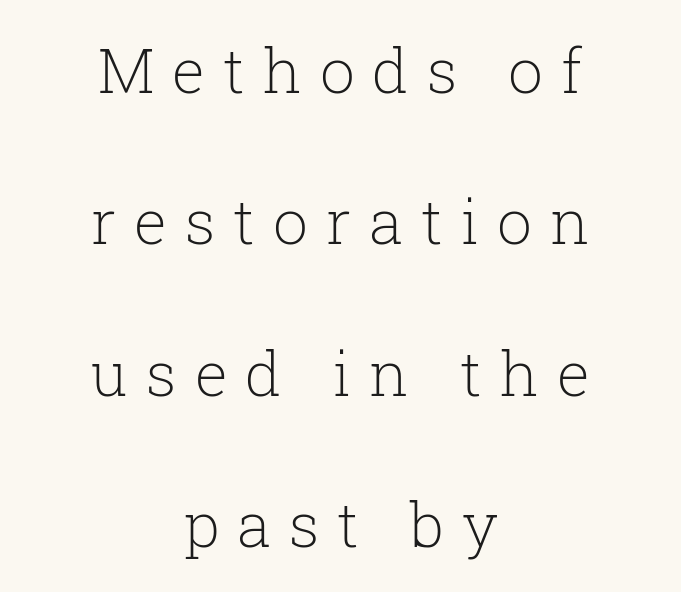
{"serif": "yes", "italic": "no", "bold": "no", "weight": "light", "width": "normal", "stroke_contrast": "low", "x_height": "medium", "monospaced": "no", "underline": "no", "align": "center", "line_spacing": "loose", "line_spacing_ratio": 2.44, "letter_spacing": "wide", "letter_spacing_em": 0.29, "glyph_px": 62}
